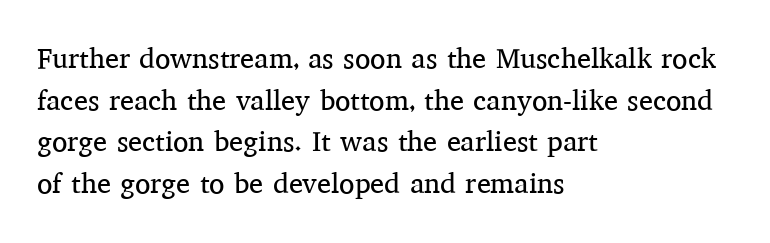
Q: Is the text bold? A: No.
Q: Is the text italic (slanted)? A: No, it is upright.
Q: Is the typeface a serif or a sans-serif typeface? A: Serif.
Q: Is the text underlined? A: No.
Q: How is the paragraph aligned? A: Left-aligned.
Q: Is the spacing between letters normal or unusually wide? A: Normal.
Q: Is the spacing between lines tight, normal or loose? A: Normal.
Q: Width (condensed, normal, or wide)? A: Normal.
Q: Stroke contrast? A: Medium.
Q: x-height? A: Medium.
Q: Monospaced? A: No.
